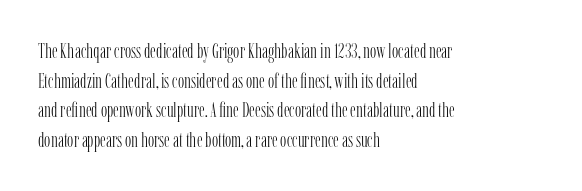
{"italic": "no", "bold": "no", "underline": "no", "align": "left", "line_spacing": "normal", "line_spacing_ratio": 1.41, "letter_spacing": "normal", "letter_spacing_em": 0.0, "glyph_px": 21}
